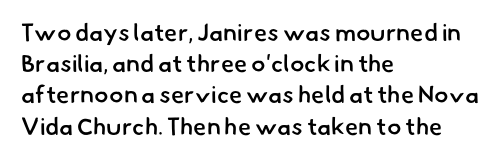
Q: Is the text bold? A: Semi-bold.
Q: Is the text underlined? A: No.
Q: How is the paragraph aligned? A: Left-aligned.
Q: Is the spacing between letters normal or unusually wide? A: Normal.
Q: Is the spacing between lines tight, normal or loose? A: Normal.
